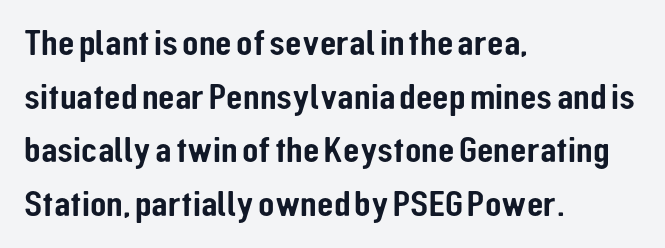
The image shows 38 px condensed sans-serif type, upright; set left-aligned, normal line spacing (1.41x), normal letter spacing, not underlined; low stroke contrast and a medium x-height.
